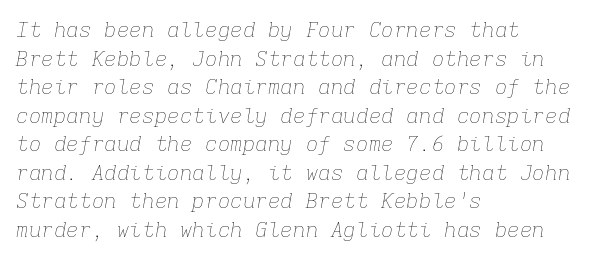
This sample is left-justified, so line endings fall wherever the words run out. The axis of the letterforms is tilted away from vertical. Is the type heavy? It reads as light-to-regular instead. Summary of vertical rhythm: regular, with standard interline spacing. There is no visible air inserted between adjacent glyphs.
